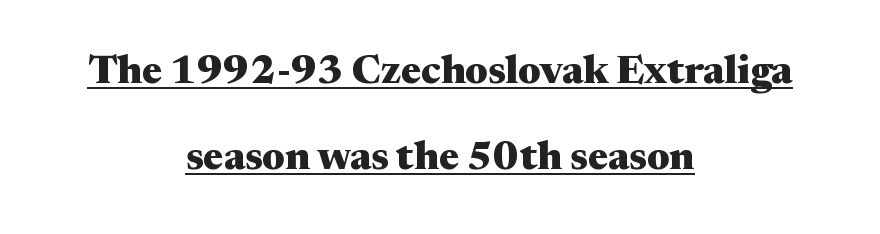
Q: Is the text bold? A: Yes.
Q: Is the text italic (slanted)? A: No, it is upright.
Q: Is the typeface a serif or a sans-serif typeface? A: Serif.
Q: Is the text underlined? A: Yes.
Q: How is the paragraph aligned? A: Centered.
Q: Is the spacing between letters normal or unusually wide? A: Normal.
Q: Is the spacing between lines tight, normal or loose? A: Loose.
Q: Width (condensed, normal, or wide)? A: Wide.
Q: Stroke contrast? A: Medium.
Q: x-height? A: Medium.
Q: Monospaced? A: No.
